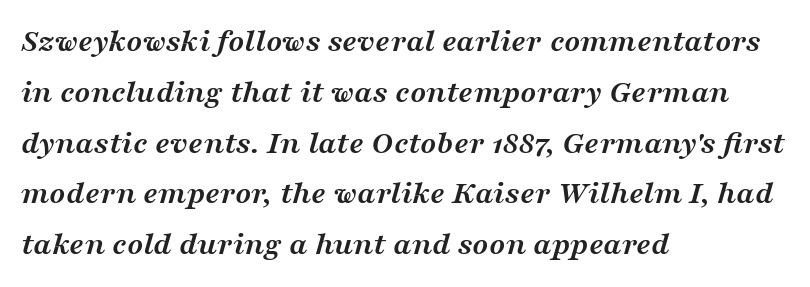
{"serif": "yes", "italic": "yes", "lean": "right", "slant_degrees": 16, "bold": "yes", "weight": "semibold", "width": "wide", "stroke_contrast": "medium", "x_height": "medium", "monospaced": "no", "underline": "no", "align": "left", "line_spacing": "normal", "line_spacing_ratio": 1.54, "letter_spacing": "normal", "letter_spacing_em": 0.0, "glyph_px": 33}
